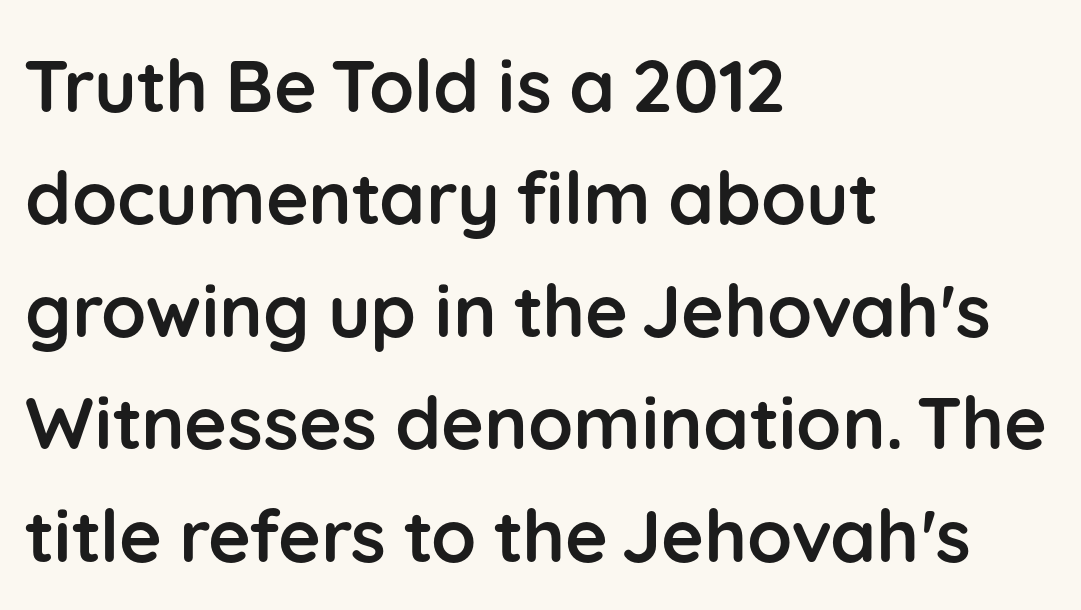
Nobody touched the tracking dial on this one. The words here are not underlined. Each letter's strokes conclude bluntly, with no projecting serifs. If you drew a line through each stem, it would be perfectly vertical. Caption: multi-line text, flush left, ragged right.
